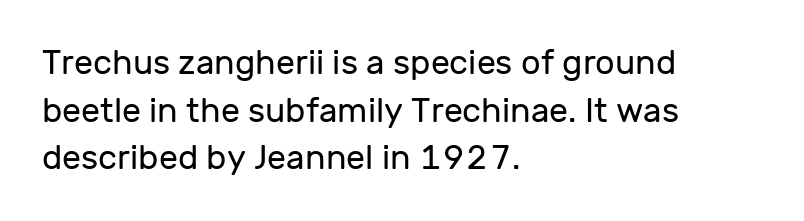
{"serif": "no", "italic": "no", "bold": "no", "weight": "regular", "width": "normal", "stroke_contrast": "low", "x_height": "medium", "monospaced": "no", "underline": "no", "align": "left", "line_spacing": "normal", "line_spacing_ratio": 1.4, "letter_spacing": "normal", "letter_spacing_em": 0.0, "glyph_px": 34}
